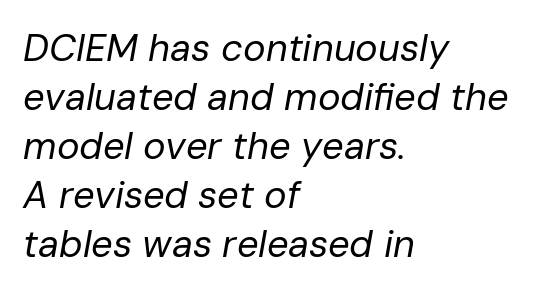
Q: Is the text bold? A: No.
Q: Is the text italic (slanted)? A: Yes, it leans right by about 10 degrees.
Q: Is the text underlined? A: No.
Q: How is the paragraph aligned? A: Left-aligned.
Q: Is the spacing between letters normal or unusually wide? A: Normal.
Q: Is the spacing between lines tight, normal or loose? A: Normal.
Q: Width (condensed, normal, or wide)? A: Normal.
Q: Stroke contrast? A: Low.
Q: x-height? A: Medium.
Q: Monospaced? A: No.
